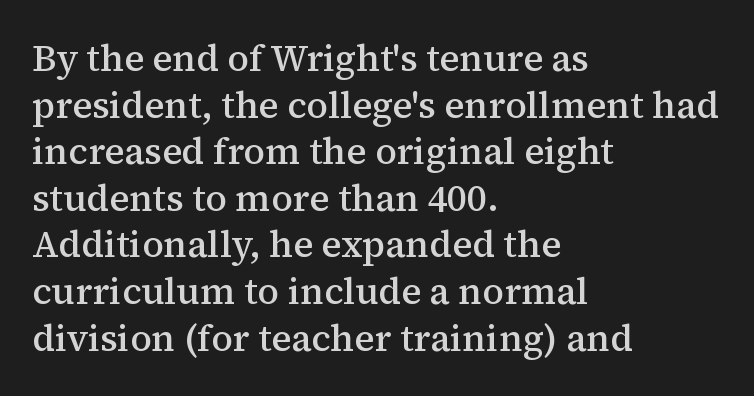
{"serif": "yes", "italic": "no", "bold": "semi", "weight": "semibold", "width": "normal", "stroke_contrast": "medium", "x_height": "medium", "monospaced": "no", "underline": "no", "align": "left", "line_spacing": "normal", "line_spacing_ratio": 1.26, "letter_spacing": "normal", "letter_spacing_em": 0.0, "glyph_px": 37}
